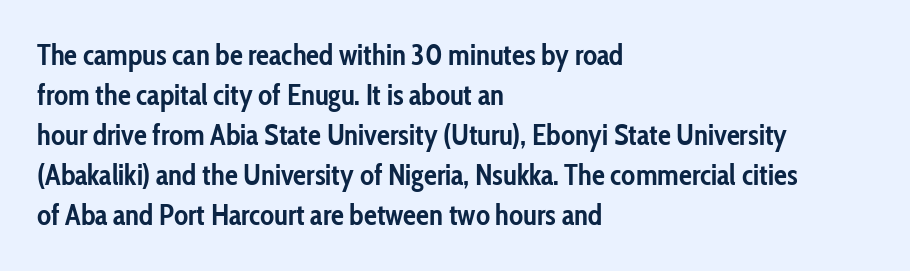
The paragraph has a hard left edge and a soft right edge. The rendering shows plain stroke endings on the letterforms — a sans-serif design. Varying glyph widths throughout — classic text-font behaviour. Every stem runs plumb, perpendicular to the baseline.
